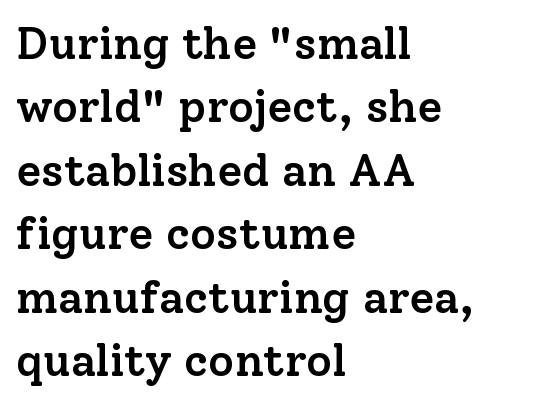
The typography opts for an upright posture over an oblique one. Is the block centered? No — it sits flush against the left margin. I'd call this a serif setting — the letters wear small feet. Underlining? Definitely not there. Interline gaps are of average width in this sample.
